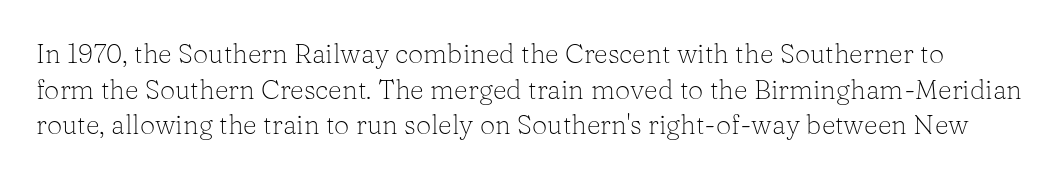
Only glyphs here, with clear space below each row. Does extra space separate the letters? No, they use regular spacing. Style check: upright. This sample keeps an unexceptional amount of space between lines. No extra ink here — the face is not bold.
